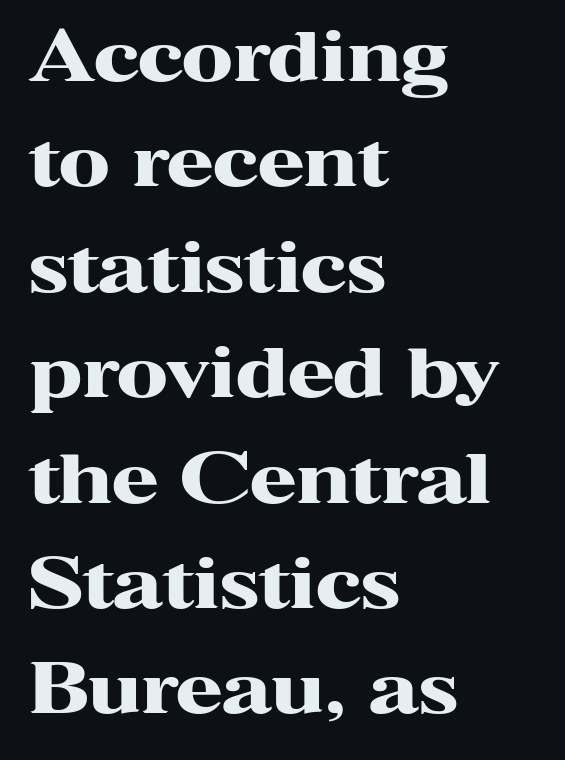
{"serif": "yes", "italic": "no", "bold": "yes", "weight": "heavy", "width": "wide", "stroke_contrast": "high", "x_height": "medium", "monospaced": "no", "underline": "no", "align": "left", "line_spacing": "normal", "line_spacing_ratio": 1.55, "letter_spacing": "normal", "letter_spacing_em": 0.0, "glyph_px": 68}
